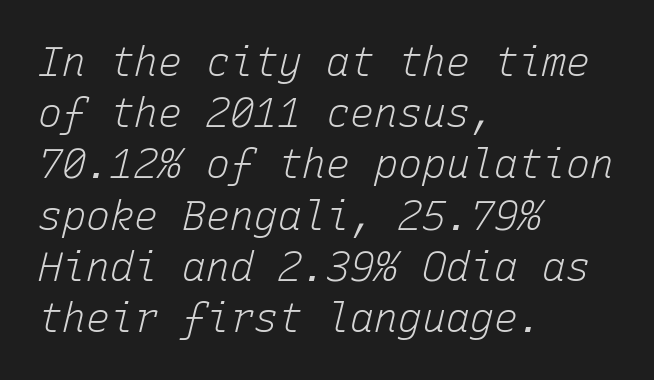
The image shows 40 px light type, italic (leaning right), monospaced; set left-aligned, normal line spacing (1.28x), normal letter spacing, not underlined; low stroke contrast and a medium x-height.
